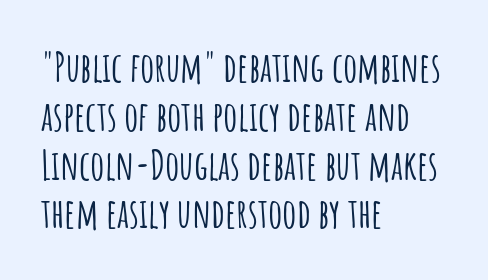
The image shows 40 px condensed sans-serif type, upright; set left-aligned, line spacing 1.22x, normal letter spacing, not underlined; low stroke contrast and a large x-height.
